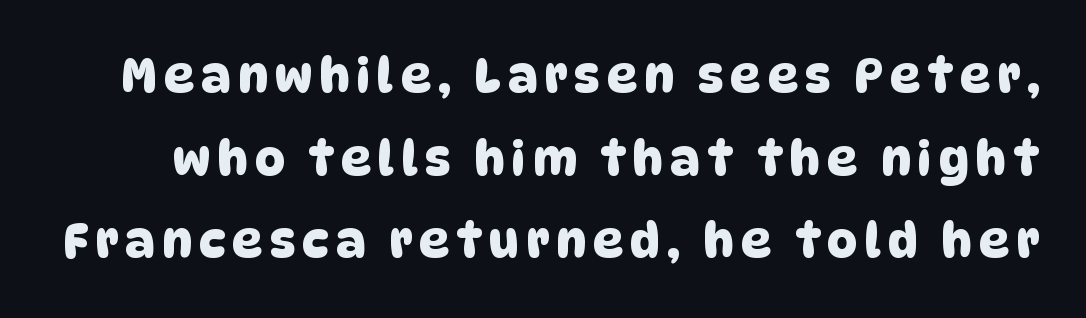
{"serif": "no", "width": "normal", "stroke_contrast": "low", "x_height": "large", "monospaced": "no", "underline": "no", "line_spacing_ratio": 1.76, "glyph_px": 47}
